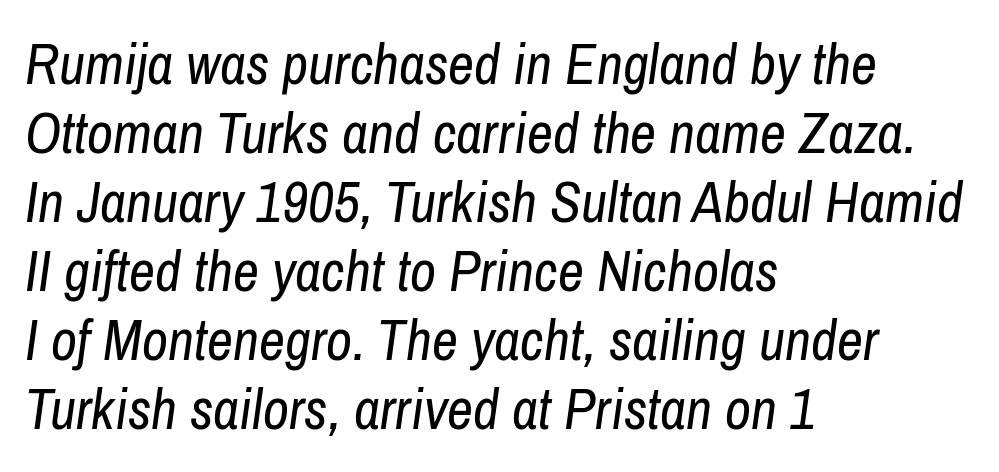
Q: Is the text bold? A: No.
Q: Is the text italic (slanted)? A: Yes, it leans right by about 8 degrees.
Q: Is the text underlined? A: No.
Q: How is the paragraph aligned? A: Left-aligned.
Q: Is the spacing between letters normal or unusually wide? A: Normal.
Q: Width (condensed, normal, or wide)? A: Condensed.
Q: Stroke contrast? A: Low.
Q: x-height? A: Medium.
Q: Monospaced? A: No.
